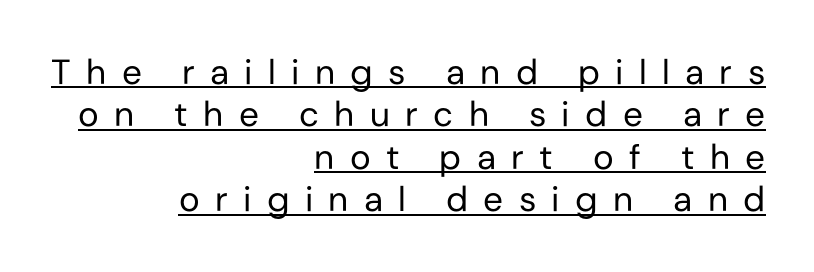
Q: Is the text bold? A: No.
Q: Is the text italic (slanted)? A: No, it is upright.
Q: Is the typeface a serif or a sans-serif typeface? A: Sans-serif.
Q: Is the text underlined? A: Yes.
Q: How is the paragraph aligned? A: Right-aligned.
Q: Is the spacing between letters normal or unusually wide? A: Unusually wide.
Q: Width (condensed, normal, or wide)? A: Normal.
Q: Stroke contrast? A: Low.
Q: x-height? A: Medium.
Q: Monospaced? A: No.
